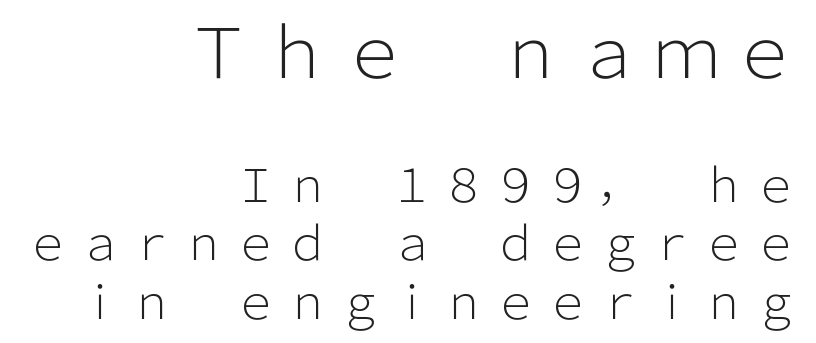
{"serif": "no", "italic": "no", "bold": "no", "weight": "light", "width": "normal", "stroke_contrast": "low", "x_height": "medium", "monospaced": "no", "underline": "no", "align": "right", "line_spacing": "normal", "line_spacing_ratio": 1.28, "larger_block": "first", "size_ratio": 1.5, "glyph_px": 69}
